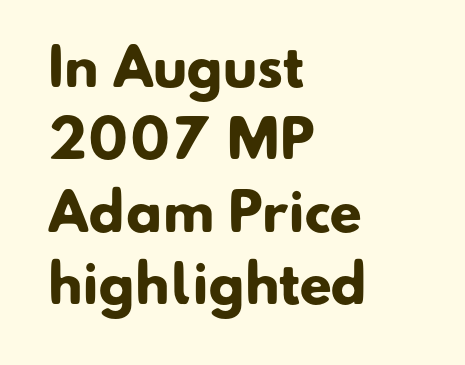
Q: Is the text bold? A: Yes.
Q: Is the typeface a serif or a sans-serif typeface? A: Sans-serif.
Q: Is the text underlined? A: No.
Q: How is the paragraph aligned? A: Left-aligned.
Q: Is the spacing between letters normal or unusually wide? A: Normal.
Q: Is the spacing between lines tight, normal or loose? A: Normal.
Q: Width (condensed, normal, or wide)? A: Normal.
Q: Stroke contrast? A: Low.
Q: x-height? A: Small.
Q: Monospaced? A: No.
